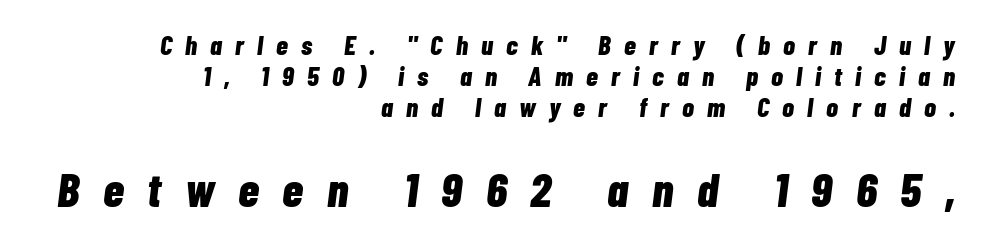
Q: Is the text bold? A: Yes.
Q: Is the text italic (slanted)? A: Yes, it leans right by about 7 degrees.
Q: Is the text underlined? A: No.
Q: How is the paragraph aligned? A: Right-aligned.
Q: Is the spacing between letters normal or unusually wide? A: Unusually wide.
Q: Is the spacing between lines tight, normal or loose? A: Tight.
Q: Which block of text is set in a larger size, the first (top) or the second (bottom)? A: The second (bottom) one.
Q: Width (condensed, normal, or wide)? A: Condensed.
Q: Stroke contrast? A: Low.
Q: x-height? A: Medium.
Q: Monospaced? A: No.
